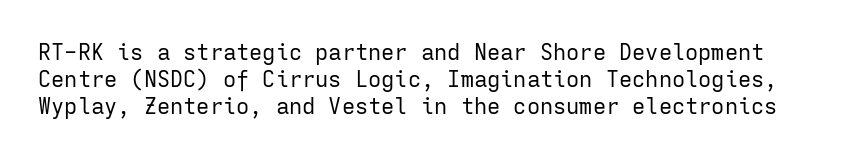
The image shows 22 px text type, upright; set line spacing 1.22x, normal letter spacing, not underlined.
